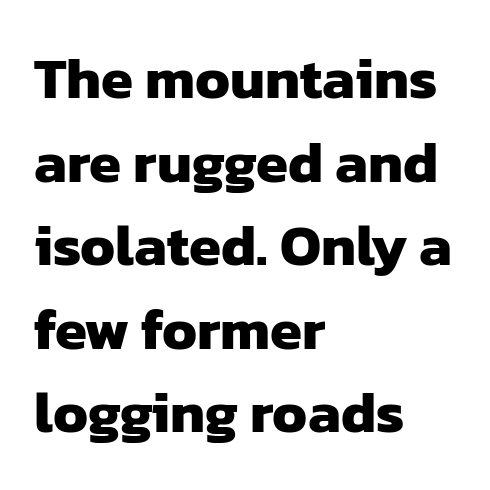
The lines in this sample share a left origin and differ only in where they stop. Is this a sans? Yes — the strokes have no serifs. The letters sit at their default tracking, neither squeezed nor spread. Heavy, bold letterforms.
